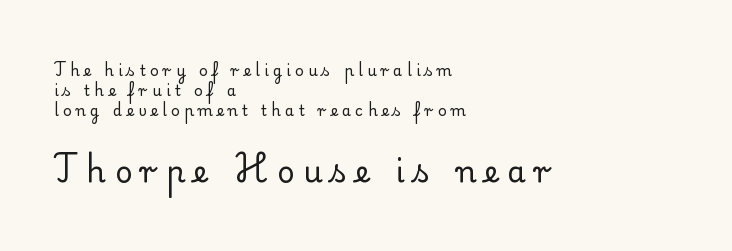
Q: Is the text bold? A: No.
Q: Is the text italic (slanted)? A: No, it is upright.
Q: Is the typeface a serif or a sans-serif typeface? A: Serif.
Q: Is the text underlined? A: No.
Q: How is the paragraph aligned? A: Left-aligned.
Q: Is the spacing between letters normal or unusually wide? A: Unusually wide.
Q: Is the spacing between lines tight, normal or loose? A: Normal.
Q: Which block of text is set in a larger size, the first (top) or the second (bottom)? A: The second (bottom) one.
Q: Width (condensed, normal, or wide)? A: Normal.
Q: Stroke contrast? A: Low.
Q: x-height? A: Small.
Q: Monospaced? A: No.
